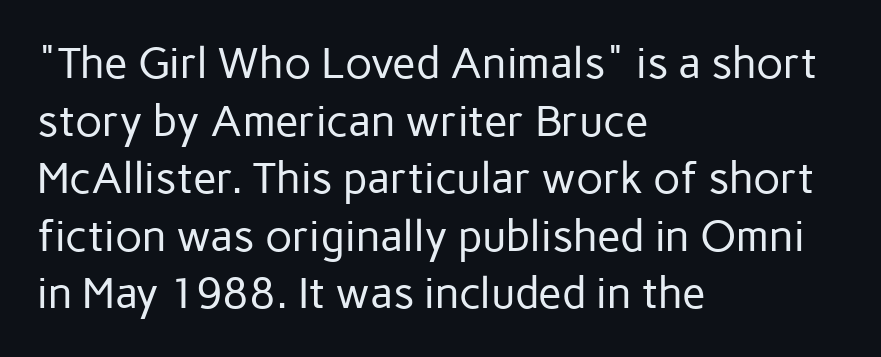
{"serif": "no", "italic": "no", "bold": "no", "weight": "regular", "width": "normal", "stroke_contrast": "low", "x_height": "medium", "monospaced": "no", "underline": "no", "align": "left", "line_spacing": "normal", "line_spacing_ratio": 1.34, "letter_spacing": "normal", "letter_spacing_em": 0.0, "glyph_px": 43}
